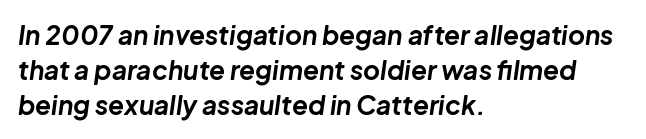
Q: Is the text bold? A: Yes.
Q: Is the text italic (slanted)? A: Yes, it leans right by about 8 degrees.
Q: Is the text underlined? A: No.
Q: How is the paragraph aligned? A: Left-aligned.
Q: Is the spacing between letters normal or unusually wide? A: Normal.
Q: Is the spacing between lines tight, normal or loose? A: Normal.
